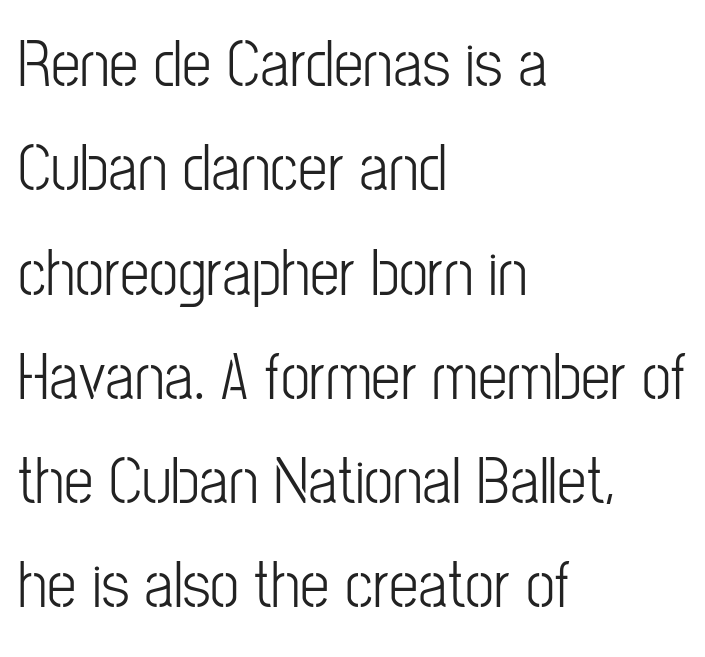
{"serif": "no", "italic": "no", "bold": "no", "weight": "light", "width": "condensed", "stroke_contrast": "low", "x_height": "medium", "monospaced": "no", "underline": "no", "align": "left", "line_spacing": "normal", "line_spacing_ratio": 1.58, "letter_spacing": "normal", "letter_spacing_em": 0.0, "glyph_px": 66}
